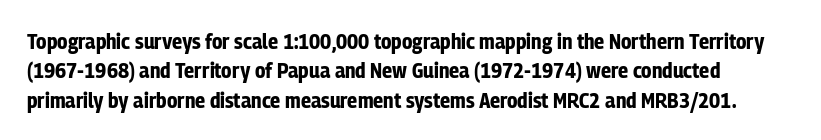
Q: Is the text bold? A: Yes.
Q: Is the text italic (slanted)? A: No, it is upright.
Q: Is the text underlined? A: No.
Q: Is the spacing between letters normal or unusually wide? A: Normal.
Q: Is the spacing between lines tight, normal or loose? A: Normal.
